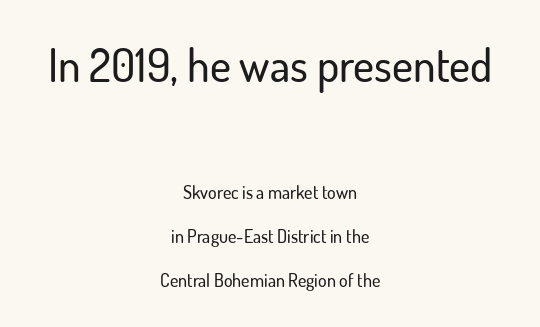
You could fit nearly another row in the gap between these rows. Centered paragraph, ragged on both sides. Posture: vertical. The rendering shows plain stroke endings on the letterforms — a sans-serif design. Lines of text with bare space underneath. Think of a printed novel: that variable character pitch is what you see here.
